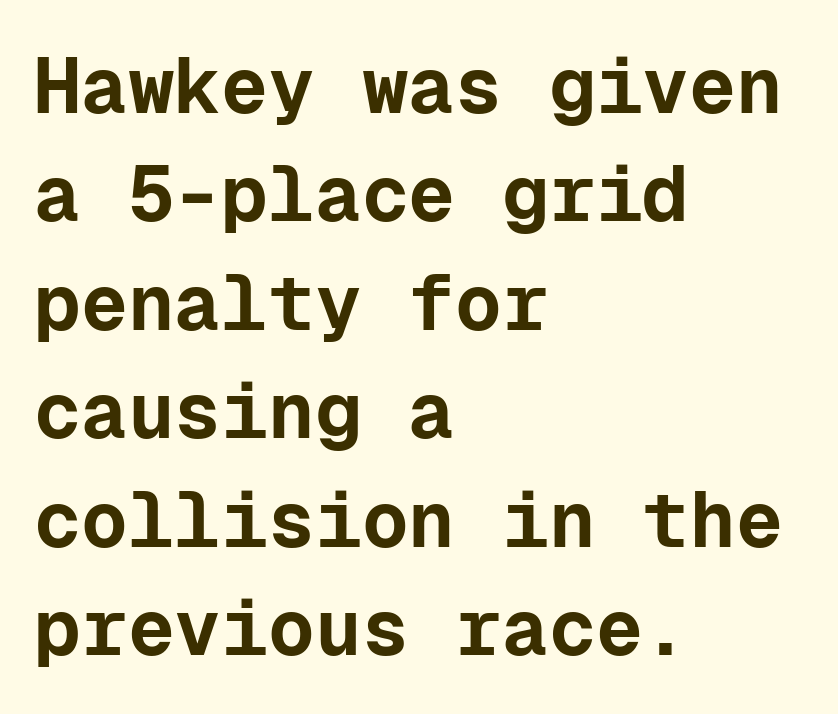
{"serif": "no", "italic": "no", "bold": "yes", "weight": "bold", "width": "normal", "stroke_contrast": "low", "x_height": "medium", "monospaced": "yes", "underline": "no", "align": "left", "line_spacing": "normal", "line_spacing_ratio": 1.39, "letter_spacing": "normal", "letter_spacing_em": 0.0, "glyph_px": 78}
